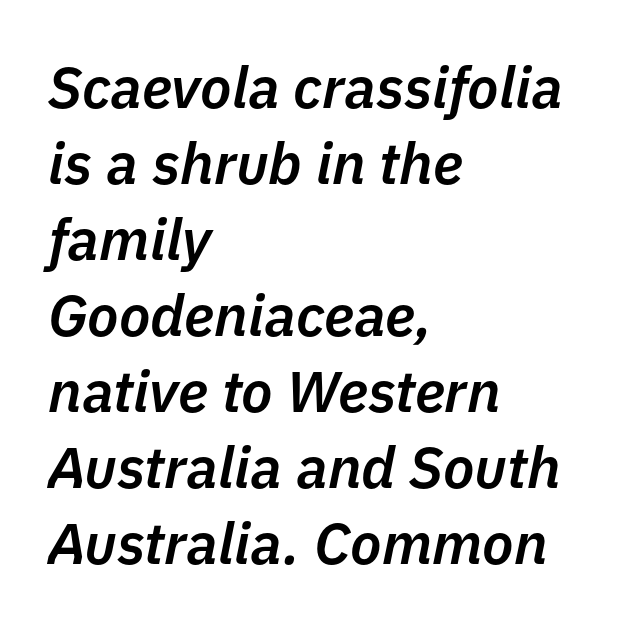
{"italic": "yes", "lean": "right", "slant_degrees": 11, "bold": "semi", "weight": "semibold", "width": "normal", "stroke_contrast": "low", "x_height": "medium", "monospaced": "no", "underline": "no", "align": "left", "line_spacing": "normal", "line_spacing_ratio": 1.31, "letter_spacing": "normal", "letter_spacing_em": 0.0, "glyph_px": 58}
